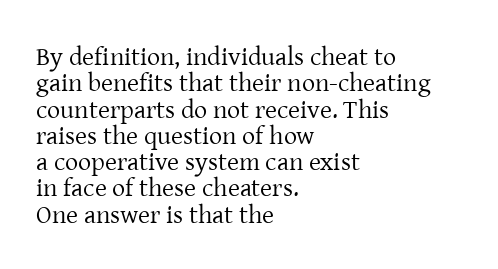
Q: Is the text bold? A: No.
Q: Is the text italic (slanted)? A: No, it is upright.
Q: Is the text underlined? A: No.
Q: How is the paragraph aligned? A: Left-aligned.
Q: Is the spacing between letters normal or unusually wide? A: Normal.
Q: Is the spacing between lines tight, normal or loose? A: Tight.
